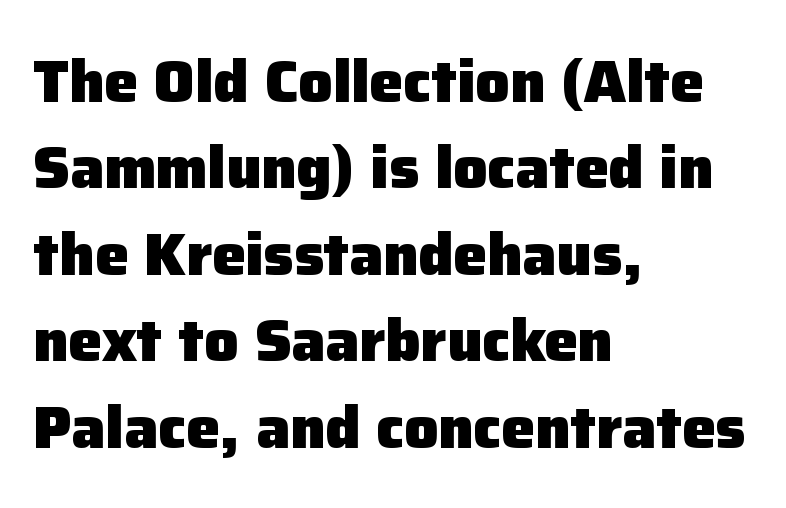
{"serif": "no", "italic": "no", "bold": "yes", "weight": "heavy", "width": "normal", "stroke_contrast": "low", "x_height": "medium", "monospaced": "no", "underline": "no", "align": "left", "line_spacing": "normal", "line_spacing_ratio": 1.44, "letter_spacing": "normal", "letter_spacing_em": 0.0, "glyph_px": 60}
